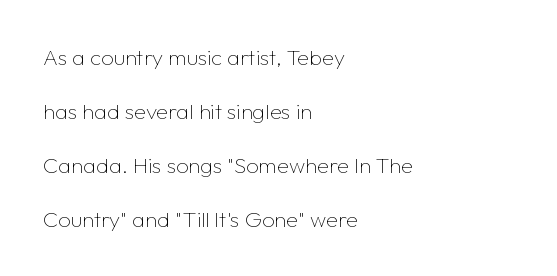
Q: Is the text bold? A: No.
Q: Is the text italic (slanted)? A: No, it is upright.
Q: Is the text underlined? A: No.
Q: How is the paragraph aligned? A: Left-aligned.
Q: Is the spacing between letters normal or unusually wide? A: Normal.
Q: Is the spacing between lines tight, normal or loose? A: Loose.
